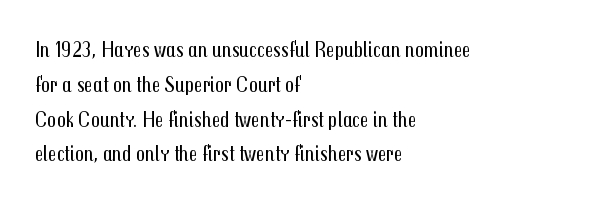
The image shows 22 px text type, upright; set left-aligned, normal line spacing (1.58x), normal letter spacing, not underlined.
